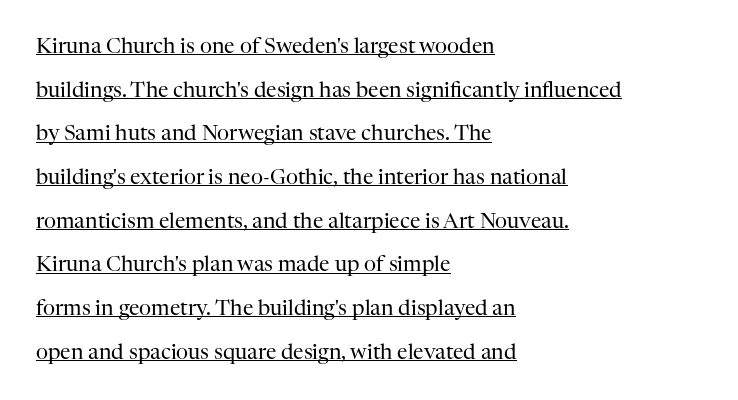
Q: Is the text bold? A: No.
Q: Is the text italic (slanted)? A: No, it is upright.
Q: Is the text underlined? A: Yes.
Q: How is the paragraph aligned? A: Left-aligned.
Q: Is the spacing between letters normal or unusually wide? A: Normal.
Q: Is the spacing between lines tight, normal or loose? A: Loose.
